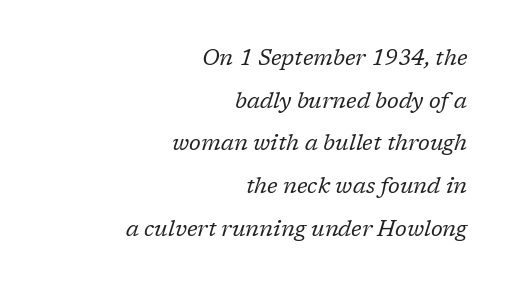
{"italic": "yes", "lean": "right", "slant_degrees": 17, "bold": "no", "underline": "no", "align": "right", "line_spacing": "loose", "line_spacing_ratio": 1.94, "letter_spacing": "normal", "letter_spacing_em": 0.0, "glyph_px": 22}
